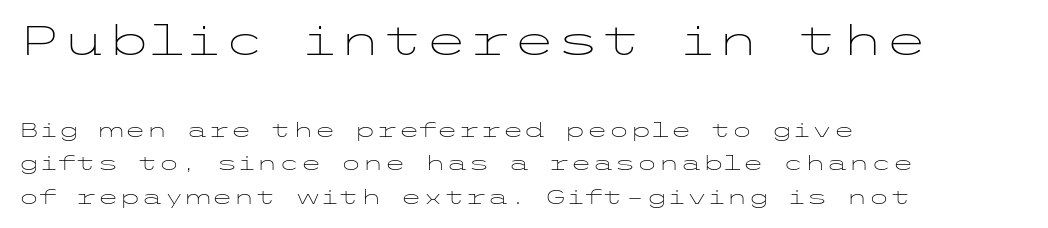
Q: Is the text bold? A: No.
Q: Is the text italic (slanted)? A: No, it is upright.
Q: Is the typeface a serif or a sans-serif typeface? A: Sans-serif.
Q: Is the text underlined? A: No.
Q: How is the paragraph aligned? A: Left-aligned.
Q: Is the spacing between letters normal or unusually wide? A: Normal.
Q: Is the spacing between lines tight, normal or loose? A: Normal.
Q: Which block of text is set in a larger size, the first (top) or the second (bottom)? A: The first (top) one.
Q: Width (condensed, normal, or wide)? A: Wide.
Q: Stroke contrast? A: Low.
Q: x-height? A: Medium.
